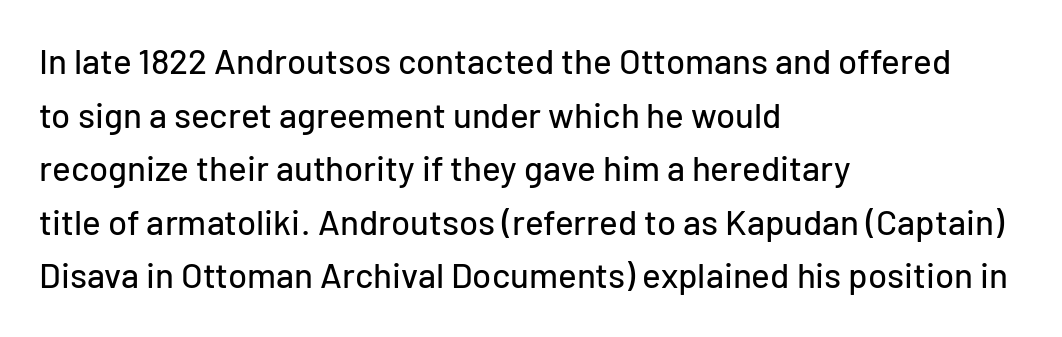
Q: Is the text italic (slanted)? A: No, it is upright.
Q: Is the typeface a serif or a sans-serif typeface? A: Sans-serif.
Q: Is the text underlined? A: No.
Q: How is the paragraph aligned? A: Left-aligned.
Q: Is the spacing between letters normal or unusually wide? A: Normal.
Q: Is the spacing between lines tight, normal or loose? A: Normal.
Q: Width (condensed, normal, or wide)? A: Normal.
Q: Stroke contrast? A: Low.
Q: x-height? A: Medium.
Q: Monospaced? A: No.
